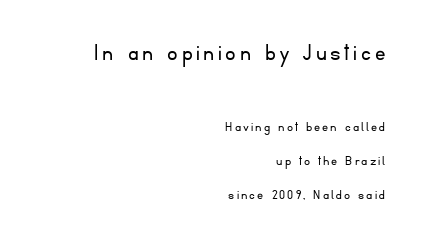
Q: Is the text bold? A: No.
Q: Is the text italic (slanted)? A: No, it is upright.
Q: Is the text underlined? A: No.
Q: How is the paragraph aligned? A: Right-aligned.
Q: Is the spacing between lines tight, normal or loose? A: Loose.
Q: Which block of text is set in a larger size, the first (top) or the second (bottom)? A: The first (top) one.
